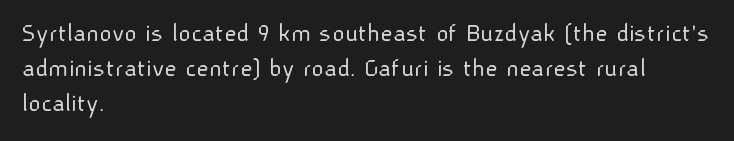
Q: Is the text bold? A: No.
Q: Is the text italic (slanted)? A: No, it is upright.
Q: Is the text underlined? A: No.
Q: How is the paragraph aligned? A: Left-aligned.
Q: Is the spacing between letters normal or unusually wide? A: Normal.
Q: Is the spacing between lines tight, normal or loose? A: Normal.
